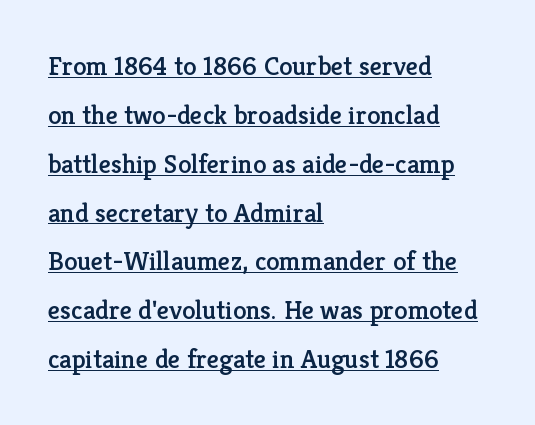
{"italic": "no", "underline": "yes", "align": "left", "line_spacing_ratio": 1.81, "letter_spacing": "normal", "letter_spacing_em": 0.0, "glyph_px": 27}
